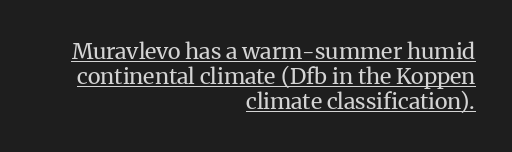
{"italic": "no", "bold": "no", "underline": "yes", "align": "right", "line_spacing": "tight", "line_spacing_ratio": 1.13, "letter_spacing": "normal", "letter_spacing_em": 0.0, "glyph_px": 22}
